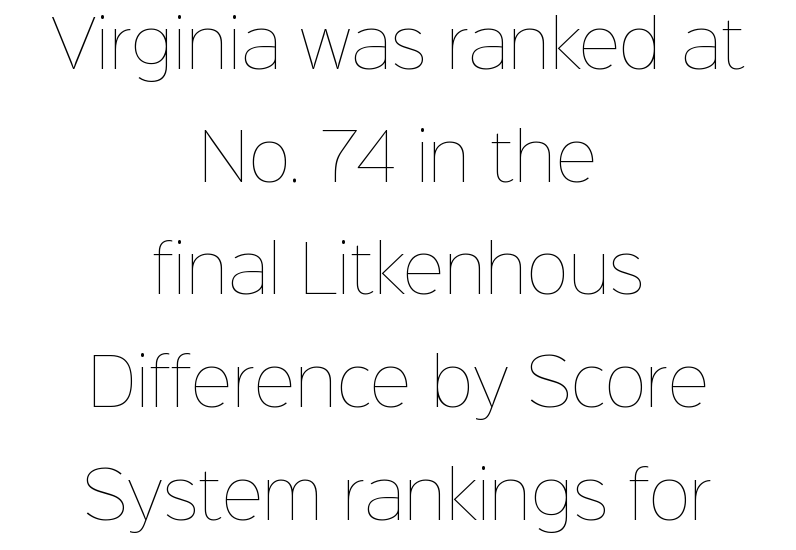
Q: Is the text bold? A: No.
Q: Is the text italic (slanted)? A: No, it is upright.
Q: Is the text underlined? A: No.
Q: How is the paragraph aligned? A: Centered.
Q: Is the spacing between letters normal or unusually wide? A: Normal.
Q: Width (condensed, normal, or wide)? A: Normal.
Q: Stroke contrast? A: Low.
Q: x-height? A: Medium.
Q: Monospaced? A: No.
